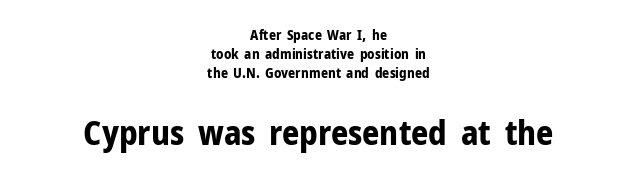
{"serif": "no", "italic": "no", "bold": "yes", "weight": "bold", "width": "normal", "stroke_contrast": "low", "x_height": "medium", "monospaced": "no", "underline": "no", "align": "center", "line_spacing": "normal", "line_spacing_ratio": 1.37, "letter_spacing": "normal", "letter_spacing_em": 0.0, "larger_block": "second", "size_ratio": 2.43, "glyph_px": 34}
